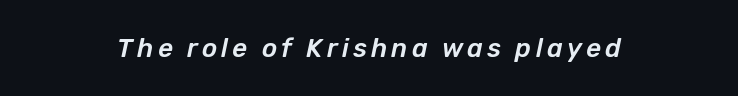
The image shows 26 px text type, italic (leaning right); set centered, not underlined.
